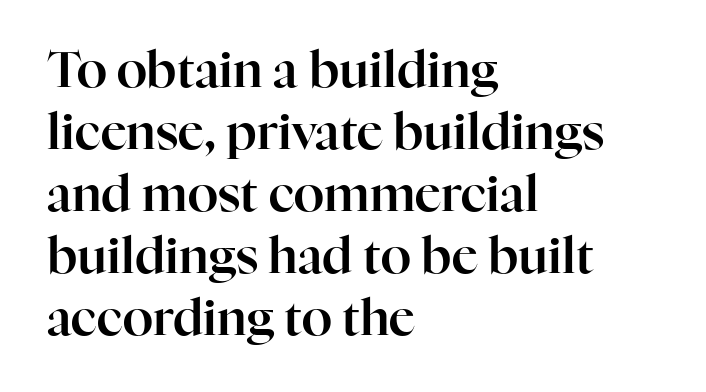
Q: Is the text italic (slanted)? A: No, it is upright.
Q: Is the typeface a serif or a sans-serif typeface? A: Serif.
Q: Is the text underlined? A: No.
Q: How is the paragraph aligned? A: Left-aligned.
Q: Is the spacing between letters normal or unusually wide? A: Normal.
Q: Width (condensed, normal, or wide)? A: Normal.
Q: Stroke contrast? A: High.
Q: x-height? A: Medium.
Q: Monospaced? A: No.
